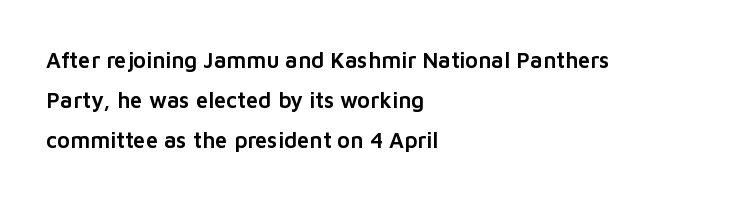
The image shows 22 px text type, upright; set left-aligned, line spacing 1.81x, normal letter spacing, not underlined.
